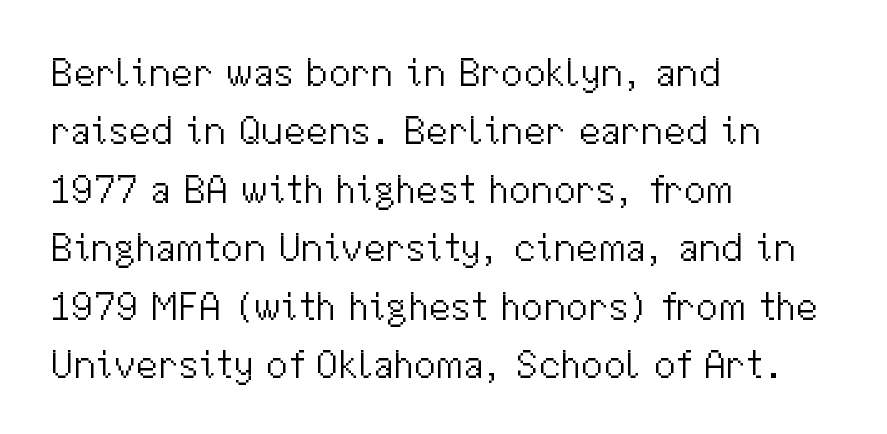
Q: Is the text bold? A: No.
Q: Is the text italic (slanted)? A: No, it is upright.
Q: Is the typeface a serif or a sans-serif typeface? A: Sans-serif.
Q: Is the text underlined? A: No.
Q: How is the paragraph aligned? A: Left-aligned.
Q: Is the spacing between letters normal or unusually wide? A: Normal.
Q: Is the spacing between lines tight, normal or loose? A: Normal.
Q: Width (condensed, normal, or wide)? A: Normal.
Q: Stroke contrast? A: Medium.
Q: x-height? A: Medium.
Q: Monospaced? A: No.
